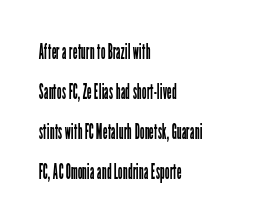
{"italic": "no", "bold": "no", "underline": "no", "align": "left", "line_spacing": "loose", "line_spacing_ratio": 1.9, "letter_spacing": "normal", "letter_spacing_em": 0.0, "glyph_px": 21}
